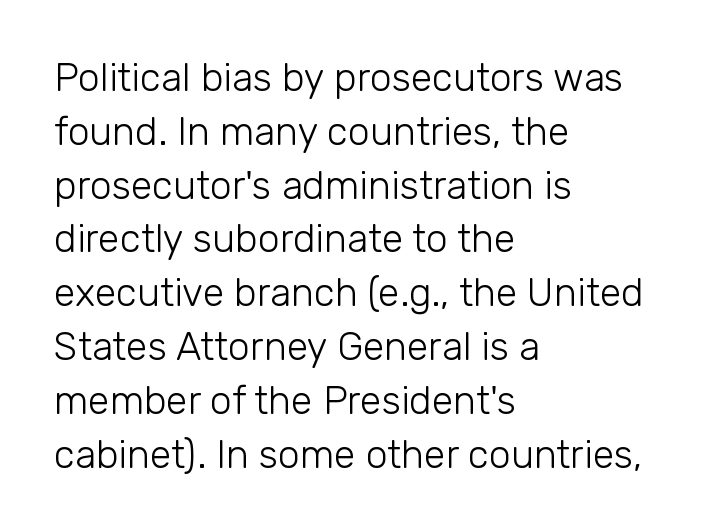
Q: Is the text bold? A: No.
Q: Is the text italic (slanted)? A: No, it is upright.
Q: Is the typeface a serif or a sans-serif typeface? A: Sans-serif.
Q: Is the text underlined? A: No.
Q: How is the paragraph aligned? A: Left-aligned.
Q: Is the spacing between letters normal or unusually wide? A: Normal.
Q: Is the spacing between lines tight, normal or loose? A: Normal.
Q: Width (condensed, normal, or wide)? A: Normal.
Q: Stroke contrast? A: Low.
Q: x-height? A: Medium.
Q: Monospaced? A: No.
